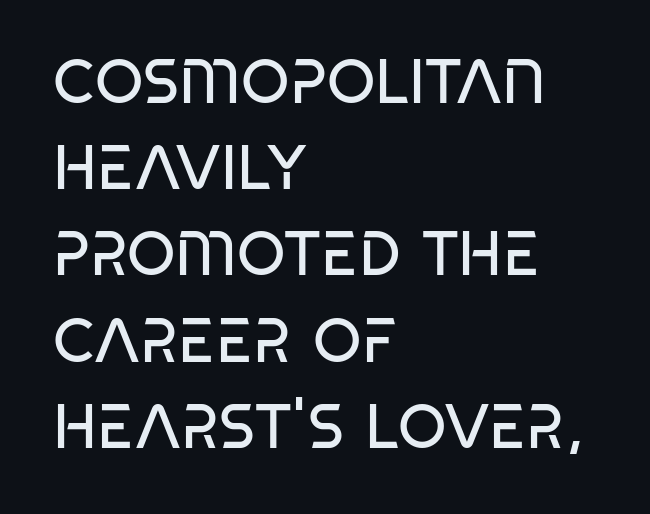
The image shows 62 px regular-weight, condensed sans-serif type, upright; set left-aligned, normal line spacing (1.39x), normal letter spacing, not underlined; low stroke contrast and a large x-height.
